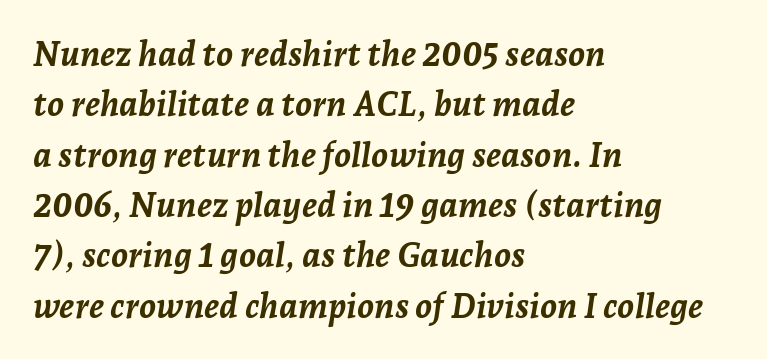
The image shows 34 px semibold type, italic (leaning right); set left-aligned, normal line spacing (1.48x), normal letter spacing, not underlined; low stroke contrast and a medium x-height.
